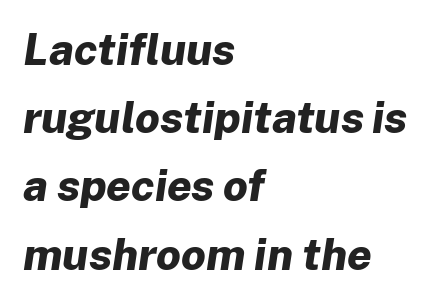
Q: Is the text bold? A: Yes.
Q: Is the text italic (slanted)? A: Yes, it leans right by about 8 degrees.
Q: Is the text underlined? A: No.
Q: How is the paragraph aligned? A: Left-aligned.
Q: Is the spacing between letters normal or unusually wide? A: Normal.
Q: Is the spacing between lines tight, normal or loose? A: Normal.
Q: Width (condensed, normal, or wide)? A: Normal.
Q: Stroke contrast? A: Low.
Q: x-height? A: Medium.
Q: Monospaced? A: No.
